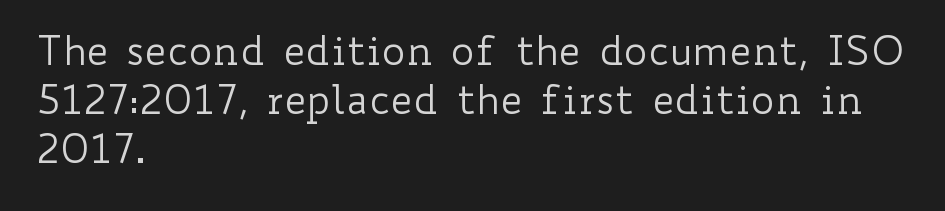
The rendering keeps characters at their native spacing. A clean baseline with only descenders dipping below it. Is this a fixed-width face? No — the glyphs have proportional, varying widths. This rendering uses left alignment, leaving the right contour irregular. Nothing heavy about these letters — not bold at all.
